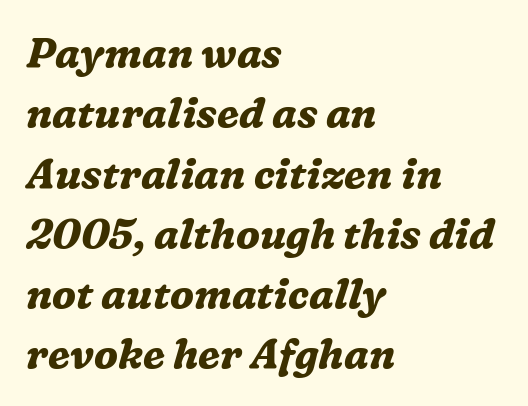
The image shows 41 px bold serif type, italic (leaning right); set left-aligned, normal line spacing (1.47x), normal letter spacing, not underlined; medium stroke contrast and a medium x-height.
